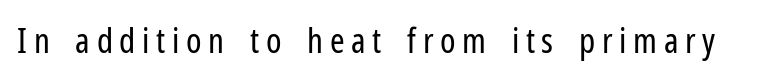
Q: Is the text bold? A: No.
Q: Is the text italic (slanted)? A: No, it is upright.
Q: Is the typeface a serif or a sans-serif typeface? A: Sans-serif.
Q: Is the text underlined? A: No.
Q: Width (condensed, normal, or wide)? A: Condensed.
Q: Stroke contrast? A: Low.
Q: x-height? A: Medium.
Q: Monospaced? A: No.
